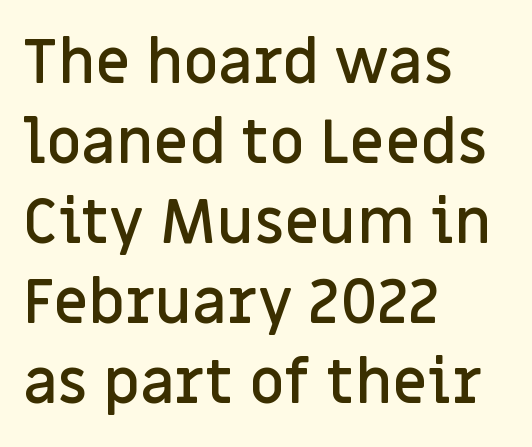
{"serif": "no", "italic": "no", "bold": "semi", "weight": "semibold", "width": "normal", "stroke_contrast": "low", "x_height": "large", "monospaced": "no", "underline": "no", "align": "left", "line_spacing": "normal", "line_spacing_ratio": 1.31, "letter_spacing": "normal", "letter_spacing_em": 0.0, "glyph_px": 61}
